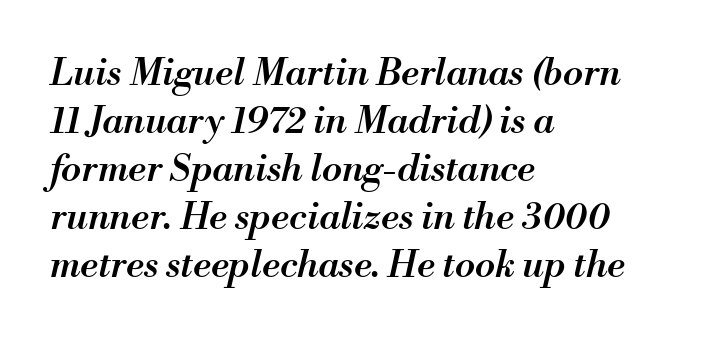
All the whitespace from short lines collects on the right. Line spacing here is normal. Quick note: italic. Plain, unruled lines of type. The rendering uses natural spacing where letterforms have individual widths. Emphasis by weight is partial: semibold.
